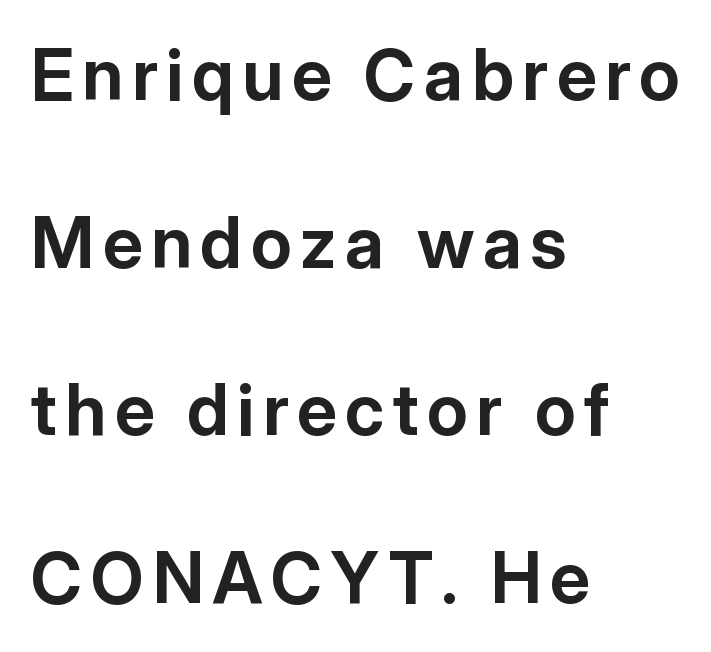
The image shows 71 px bold sans-serif type, upright; set left-aligned, loose line spacing (2.36x), not underlined; low stroke contrast and a medium x-height.
